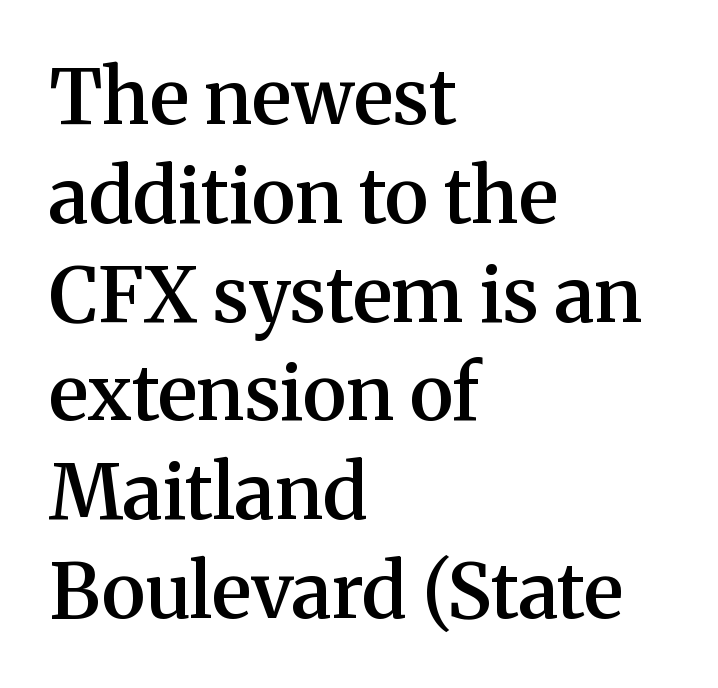
{"serif": "yes", "italic": "no", "bold": "semi", "weight": "semibold", "width": "normal", "stroke_contrast": "medium", "x_height": "medium", "monospaced": "no", "underline": "no", "align": "left", "line_spacing": "normal", "line_spacing_ratio": 1.3, "letter_spacing": "normal", "letter_spacing_em": 0.0, "glyph_px": 76}
